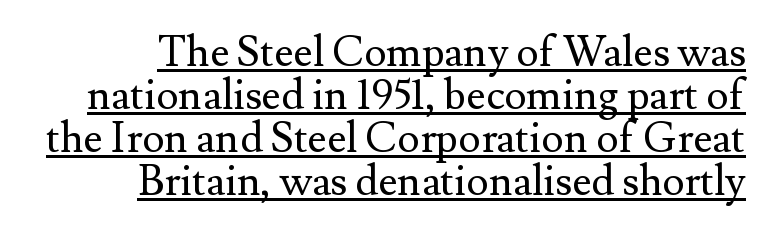
The image shows 42 px regular-weight serif type, upright; set right-aligned, tight line spacing (1.02x), normal letter spacing, underlined; medium stroke contrast and a small x-height.
